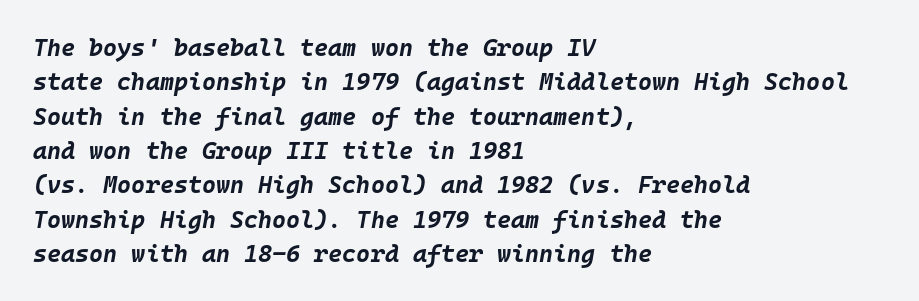
Q: Is the text bold? A: Yes.
Q: Is the text italic (slanted)? A: Yes, it leans right by about 10 degrees.
Q: Is the text underlined? A: No.
Q: How is the paragraph aligned? A: Left-aligned.
Q: Is the spacing between letters normal or unusually wide? A: Normal.
Q: Is the spacing between lines tight, normal or loose? A: Normal.
